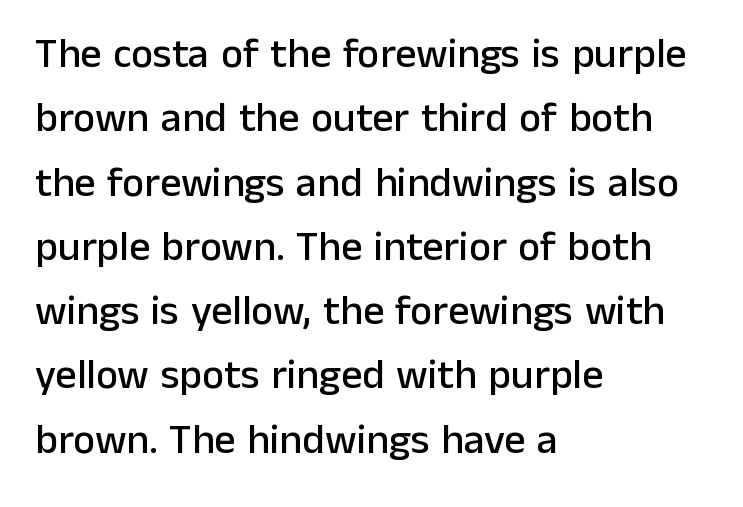
The image shows 42 px sans-serif type, upright; set left-aligned, normal line spacing (1.53x), normal letter spacing, not underlined; low stroke contrast and a medium x-height.
